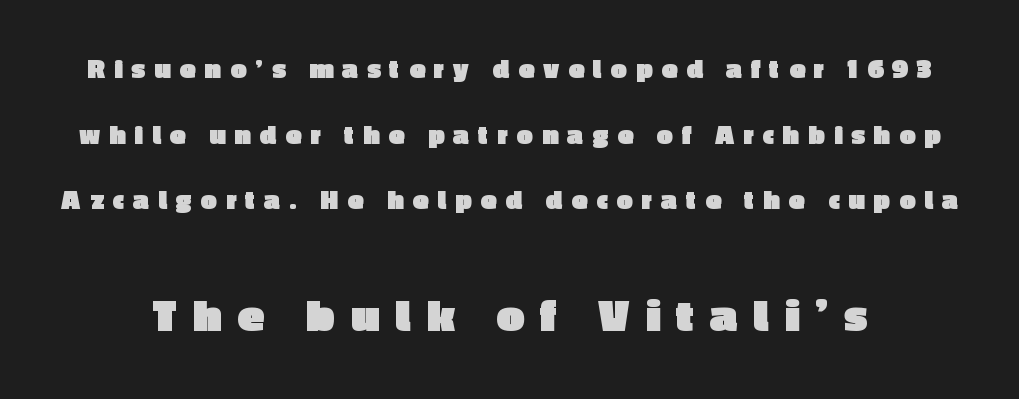
{"serif": "no", "italic": "no", "bold": "yes", "weight": "heavy", "width": "normal", "x_height": "medium", "monospaced": "no", "underline": "no", "line_spacing": "loose", "line_spacing_ratio": 2.34, "letter_spacing": "wide", "letter_spacing_em": 0.34, "larger_block": "second", "size_ratio": 1.75, "glyph_px": 49}
